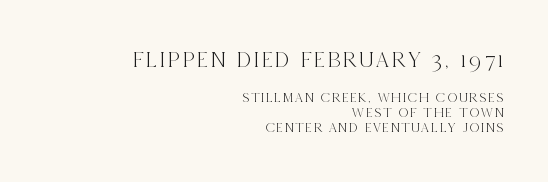
Anything drawn beneath the words? Only blank space. You get the large type first, then a drop to smaller type. Upright lettering throughout. A student would call this right alignment; a typographer would say flush right, rag left.
